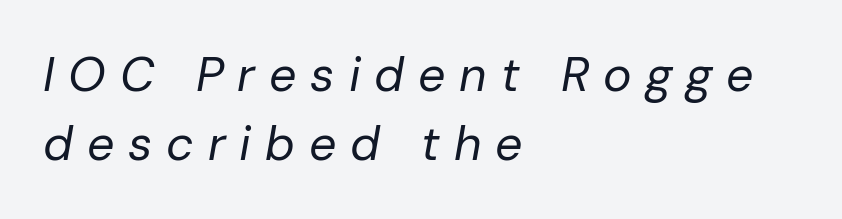
The image shows 48 px regular-weight type, italic (leaning right); set left-aligned, normal line spacing (1.44x), unusually wide letter spacing (+0.29 em), not underlined; low stroke contrast and a medium x-height.
